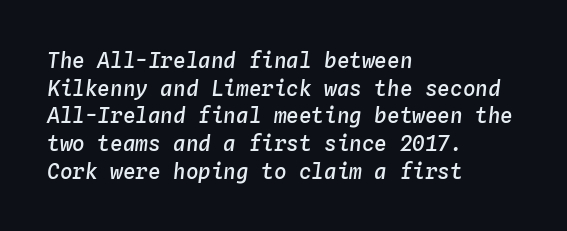
Observe the ordinary spacing: letters are neighbours, not strangers. The passage shown is not underscored anywhere. Casual observation: everything's shoved over to the left. Moderately thickened strokes mark this as semibold type. Leading matches the norm, producing a regular column. There's an unmistakable incline to the writing here.
